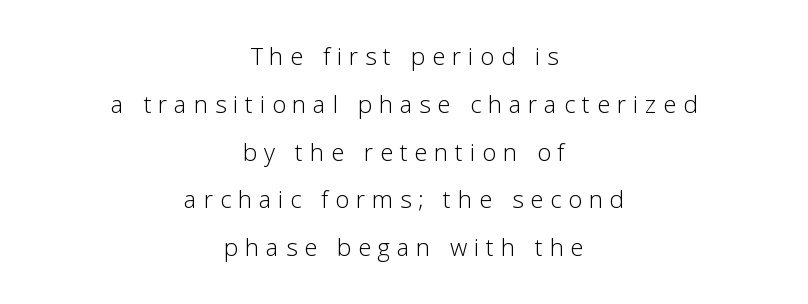
Q: Is the text bold? A: No.
Q: Is the text italic (slanted)? A: No, it is upright.
Q: Is the text underlined? A: No.
Q: How is the paragraph aligned? A: Centered.
Q: Is the spacing between letters normal or unusually wide? A: Unusually wide.
Q: Is the spacing between lines tight, normal or loose? A: Loose.
